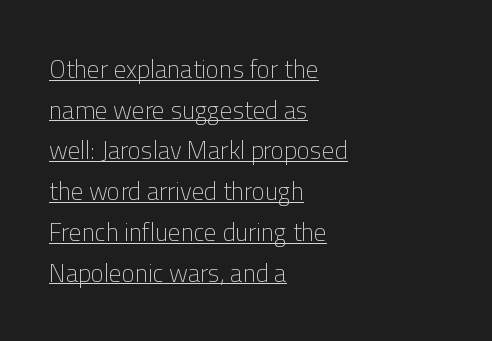
{"italic": "no", "bold": "no", "underline": "yes", "align": "left", "line_spacing": "normal", "line_spacing_ratio": 1.63, "letter_spacing": "normal", "letter_spacing_em": 0.0, "glyph_px": 25}
